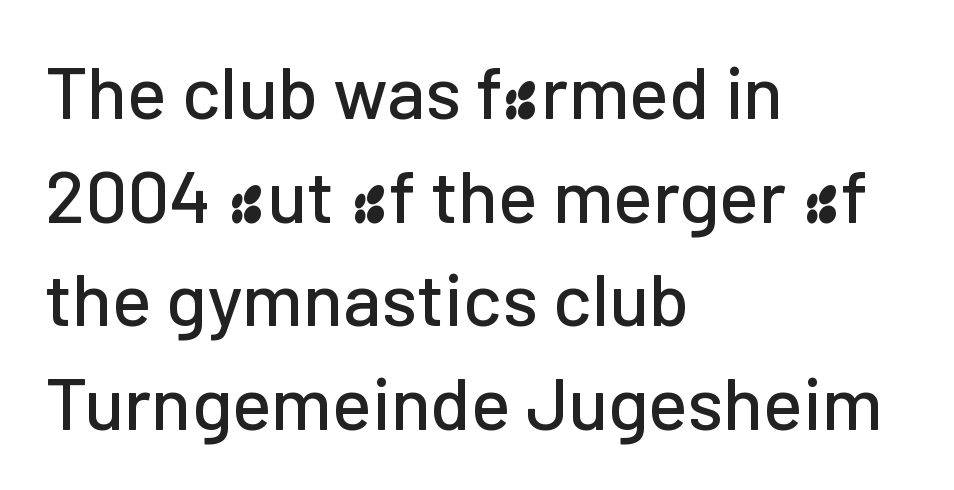
One-word summary of the alignment: left. The letters sit at their default tracking, neither squeezed nor spread. Think of a printed novel: that variable character pitch is what you see here. Words float on clear page, feet unadorned.
